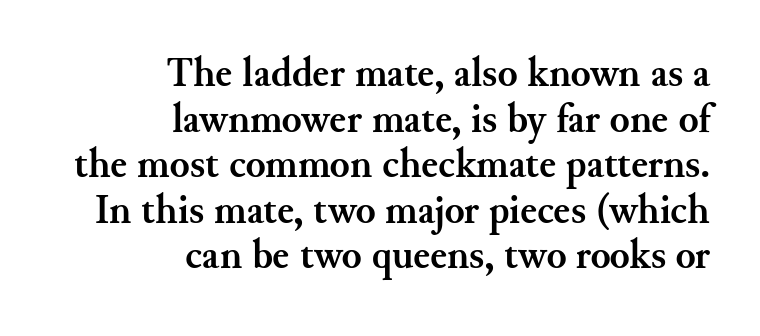
{"serif": "yes", "italic": "no", "bold": "yes", "weight": "semibold", "width": "normal", "stroke_contrast": "medium", "x_height": "small", "monospaced": "no", "underline": "no", "align": "right", "line_spacing": "tight", "line_spacing_ratio": 1.11, "letter_spacing": "normal", "letter_spacing_em": 0.0, "glyph_px": 41}
